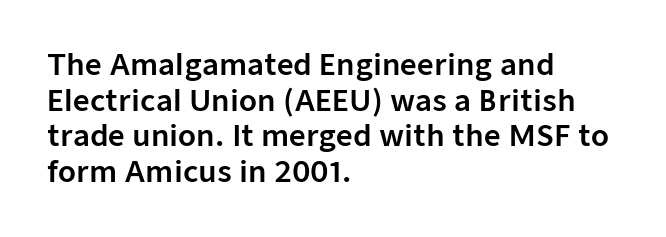
The image shows 29 px sans-serif type, upright; set left-aligned, line spacing 1.23x, normal letter spacing, not underlined; low stroke contrast and a medium x-height.
